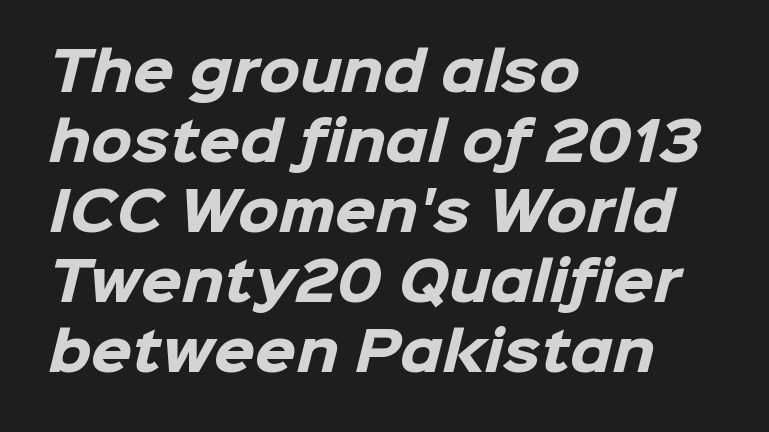
Q: Is the text bold? A: Yes.
Q: Is the typeface a serif or a sans-serif typeface? A: Sans-serif.
Q: Is the text underlined? A: No.
Q: How is the paragraph aligned? A: Left-aligned.
Q: Is the spacing between letters normal or unusually wide? A: Normal.
Q: Is the spacing between lines tight, normal or loose? A: Normal.
Q: Width (condensed, normal, or wide)? A: Normal.
Q: Stroke contrast? A: Low.
Q: x-height? A: Medium.
Q: Monospaced? A: No.
